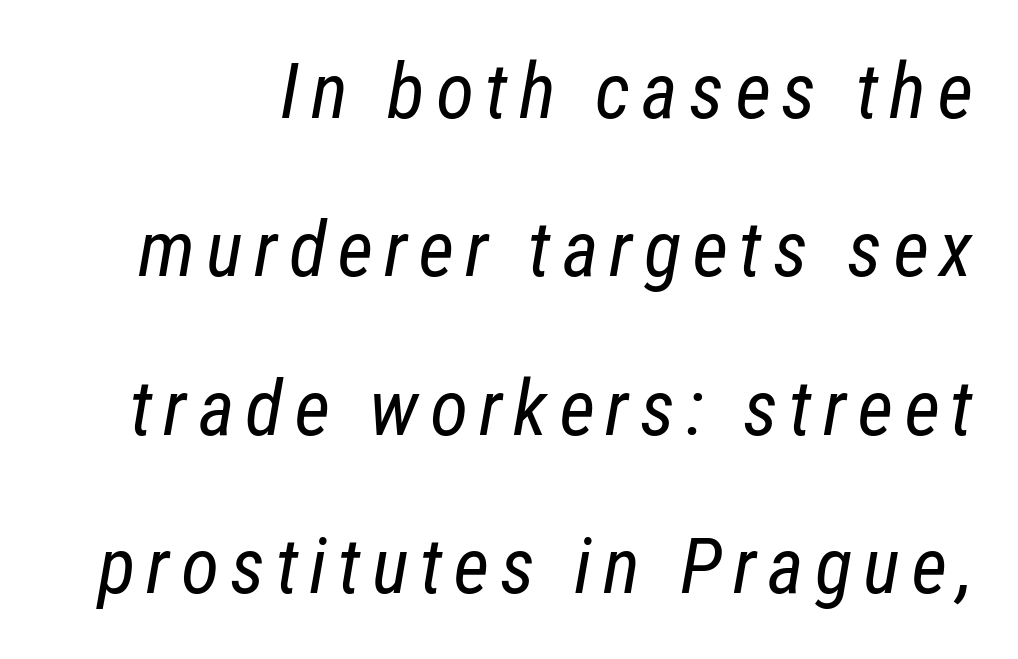
Compared with a typical body face, this is equally light or lighter still. Does the lettering tilt? It does — this is italic. Character widths vary here, with narrow letters taking less room than wide ones. The string is rendered with underlining switched off. Quick note: interline space is abundant.
